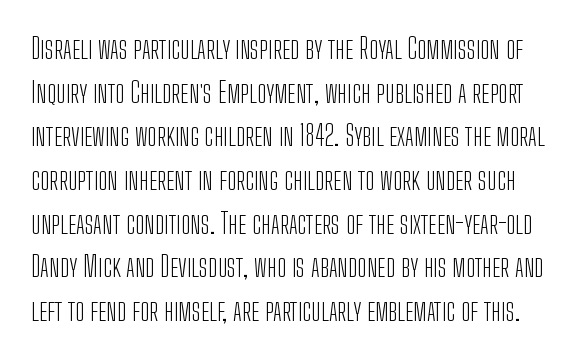
The image shows 28 px light, condensed sans-serif type, upright; set normal line spacing (1.56x), normal letter spacing, not underlined; low stroke contrast and a medium x-height.
